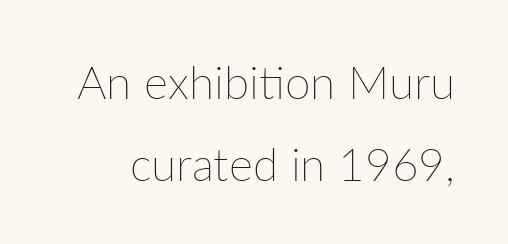
{"italic": "no", "bold": "no", "weight": "thin", "width": "normal", "stroke_contrast": "low", "x_height": "medium", "monospaced": "no", "underline": "no", "line_spacing_ratio": 1.78, "letter_spacing": "normal", "letter_spacing_em": 0.0, "glyph_px": 46}
